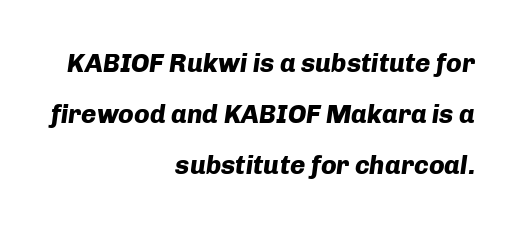
{"italic": "yes", "lean": "right", "slant_degrees": 8, "bold": "yes", "underline": "no", "align": "right", "line_spacing": "loose", "line_spacing_ratio": 1.96, "letter_spacing": "normal", "letter_spacing_em": 0.0, "glyph_px": 26}
